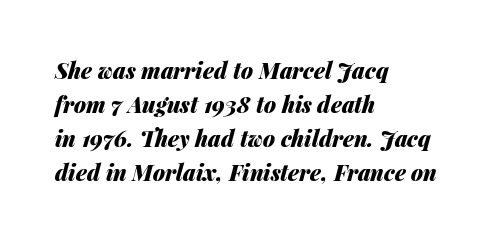
Posture: slanted. Does extra space separate the letters? No, they use regular spacing. How heavy is the stroke? Heavy — this is a bold. The paragraph has a hard left edge and a soft right edge.
